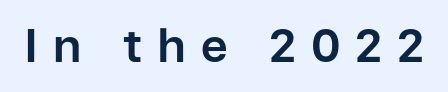
Q: Is the text bold? A: Yes.
Q: Is the text italic (slanted)? A: No, it is upright.
Q: Is the typeface a serif or a sans-serif typeface? A: Sans-serif.
Q: Is the text underlined? A: No.
Q: Is the spacing between letters normal or unusually wide? A: Unusually wide.
Q: Width (condensed, normal, or wide)? A: Normal.
Q: Stroke contrast? A: Low.
Q: x-height? A: Medium.
Q: Monospaced? A: No.
